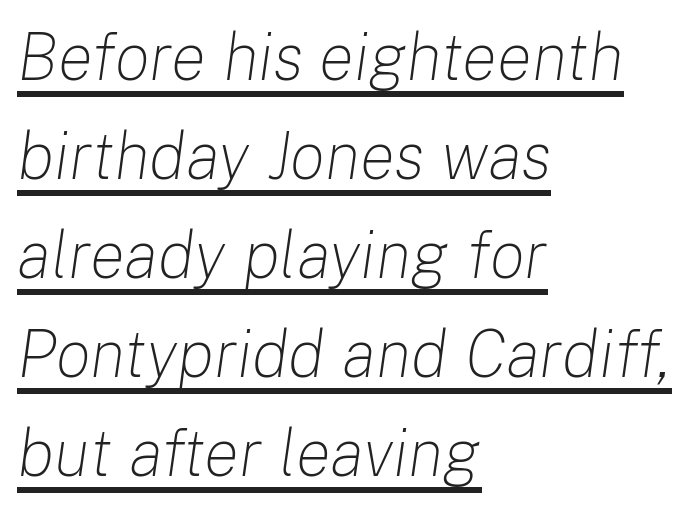
The letters look calm and open, with moderate or lighter stems. The paragraph shown leans on its left margin. The words here are underlined. Is this a fixed-width face? No — the glyphs have proportional, varying widths. Notice how descenders clear the ascenders below comfortably — that's standard leading.
